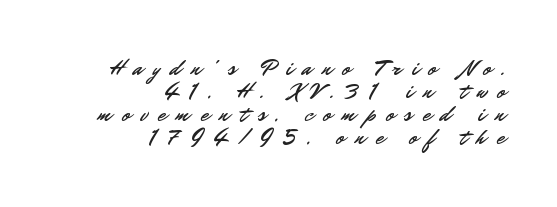
Does the copy run flush right? Yes — the right margin is perfectly even. Honestly, the letter spacing is so wide it's the main thing you notice. Vertical spacing — tight. Quick note: underline off.
